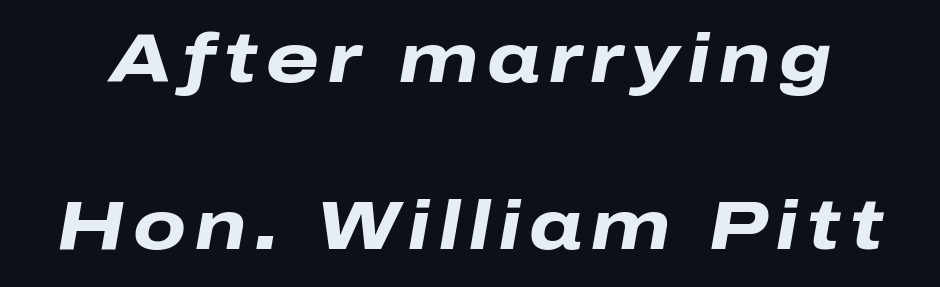
Q: Is the text bold? A: Yes.
Q: Is the text italic (slanted)? A: Yes, it leans right by about 10 degrees.
Q: Is the text underlined? A: No.
Q: Is the spacing between lines tight, normal or loose? A: Loose.
Q: Width (condensed, normal, or wide)? A: Wide.
Q: Stroke contrast? A: Low.
Q: x-height? A: Medium.
Q: Monospaced? A: No.
